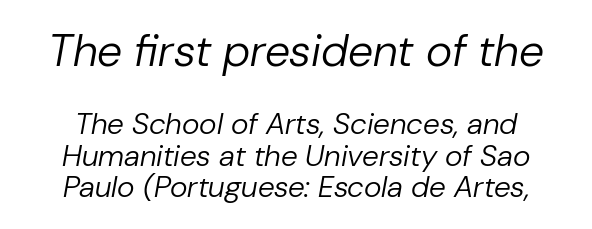
Q: Is the text bold? A: No.
Q: Is the text italic (slanted)? A: Yes, it leans right by about 10 degrees.
Q: Is the text underlined? A: No.
Q: How is the paragraph aligned? A: Centered.
Q: Is the spacing between letters normal or unusually wide? A: Normal.
Q: Is the spacing between lines tight, normal or loose? A: Tight.
Q: Which block of text is set in a larger size, the first (top) or the second (bottom)? A: The first (top) one.
Q: Width (condensed, normal, or wide)? A: Normal.
Q: Stroke contrast? A: Low.
Q: x-height? A: Medium.
Q: Monospaced? A: No.
